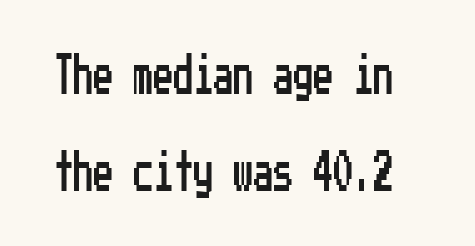
The face used here is a sans, in the tradition of grotesques and geometrics. These lines were composed using upright roman letters. Standard letterfit; no display-style spreading of the glyphs. A bare baseline throughout the passage.
